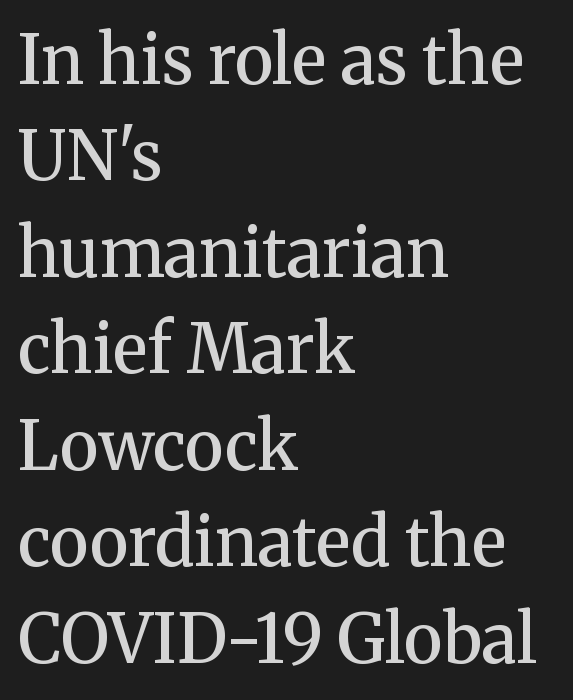
{"serif": "yes", "italic": "no", "bold": "semi", "weight": "semibold", "width": "normal", "stroke_contrast": "medium", "x_height": "medium", "monospaced": "no", "underline": "no", "align": "left", "line_spacing": "normal", "line_spacing_ratio": 1.44, "letter_spacing": "normal", "letter_spacing_em": 0.0, "glyph_px": 67}
